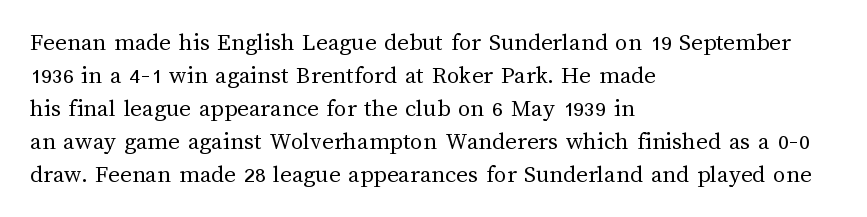
Q: Is the text bold? A: No.
Q: Is the text italic (slanted)? A: No, it is upright.
Q: Is the text underlined? A: No.
Q: How is the paragraph aligned? A: Left-aligned.
Q: Is the spacing between letters normal or unusually wide? A: Normal.
Q: Is the spacing between lines tight, normal or loose? A: Normal.
